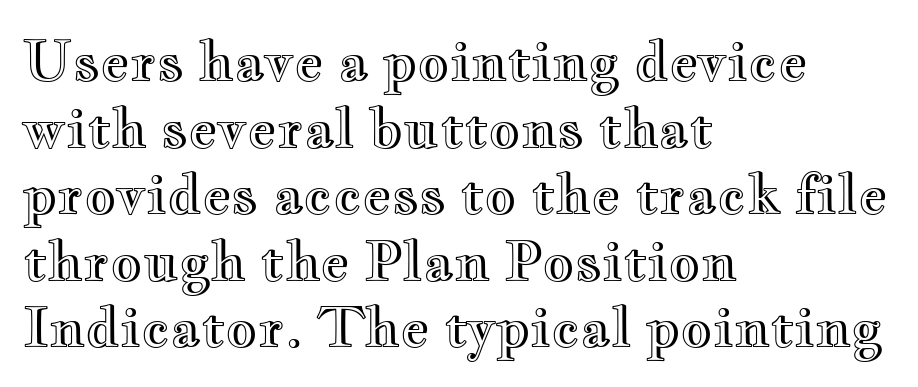
Q: Is the text italic (slanted)? A: No, it is upright.
Q: Is the text underlined? A: No.
Q: How is the paragraph aligned? A: Left-aligned.
Q: Is the spacing between letters normal or unusually wide? A: Normal.
Q: Width (condensed, normal, or wide)? A: Wide.
Q: x-height? A: Small.
Q: Monospaced? A: No.
